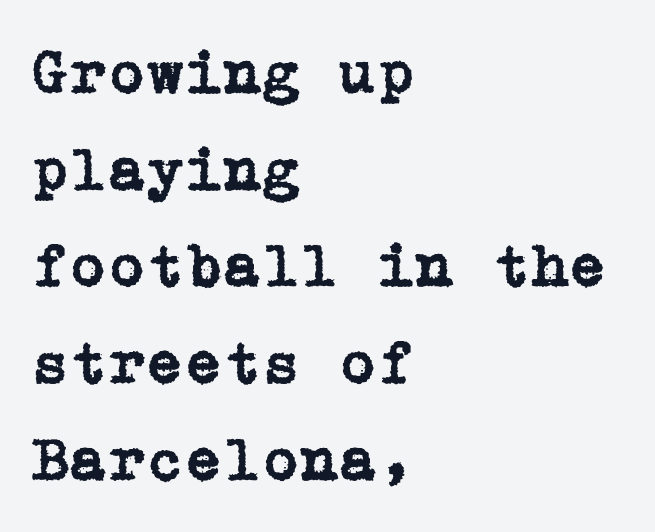
The letters stand upright; this is a roman face. Quick note: interline space is typical. Horizontal alignment here is leftward, the default for most running prose. Look at the tracking — it's just the regular setting, nothing added. The type family on display is of the serif kind.
